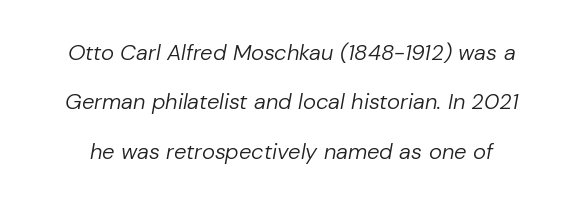
Q: Is the text bold? A: No.
Q: Is the text italic (slanted)? A: Yes, it leans right by about 10 degrees.
Q: Is the text underlined? A: No.
Q: Is the spacing between letters normal or unusually wide? A: Normal.
Q: Is the spacing between lines tight, normal or loose? A: Loose.
